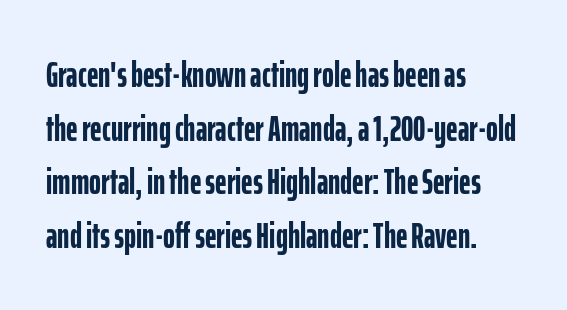
A roman cut, with each character standing at attention. Lines of text with bare space underneath. Here the designer chose a conventional face with non-uniform glyph widths. This rendering employs a face without finishing strokes, i.e., a sans-serif.
